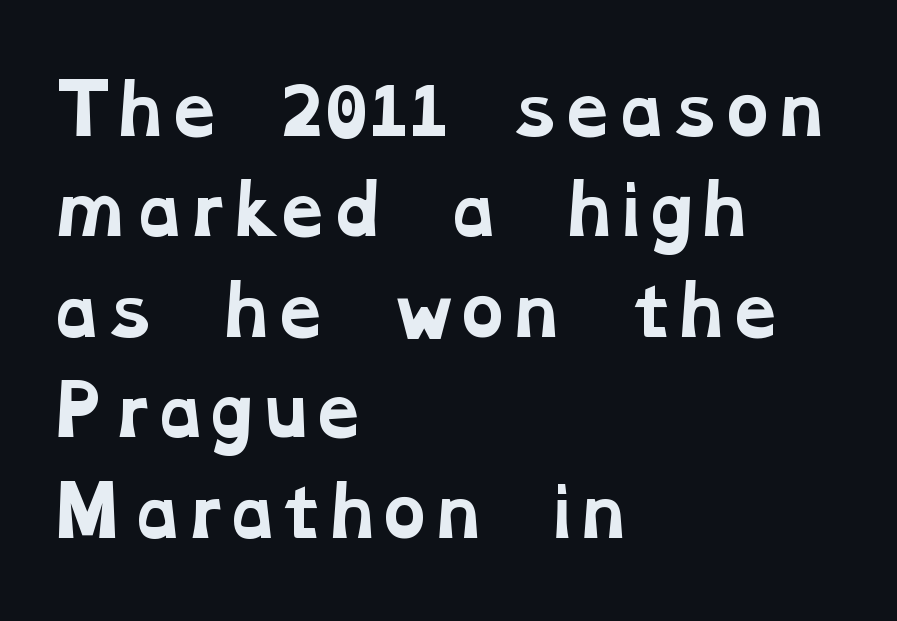
Q: Is the text bold? A: Yes.
Q: Is the typeface a serif or a sans-serif typeface? A: Serif.
Q: Is the text underlined? A: No.
Q: How is the paragraph aligned? A: Left-aligned.
Q: Is the spacing between letters normal or unusually wide? A: Normal.
Q: Is the spacing between lines tight, normal or loose? A: Normal.
Q: Width (condensed, normal, or wide)? A: Wide.
Q: Stroke contrast? A: Low.
Q: x-height? A: Medium.
Q: Monospaced? A: No.
